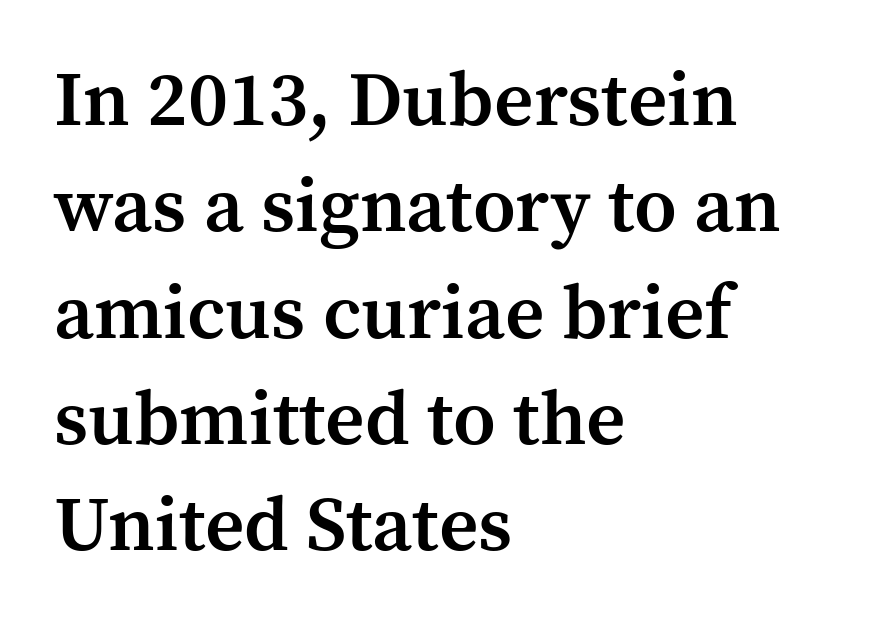
Q: Is the text bold? A: Semi-bold.
Q: Is the text italic (slanted)? A: No, it is upright.
Q: Is the typeface a serif or a sans-serif typeface? A: Serif.
Q: Is the text underlined? A: No.
Q: How is the paragraph aligned? A: Left-aligned.
Q: Is the spacing between letters normal or unusually wide? A: Normal.
Q: Is the spacing between lines tight, normal or loose? A: Normal.
Q: Width (condensed, normal, or wide)? A: Normal.
Q: Stroke contrast? A: Medium.
Q: x-height? A: Medium.
Q: Monospaced? A: No.
